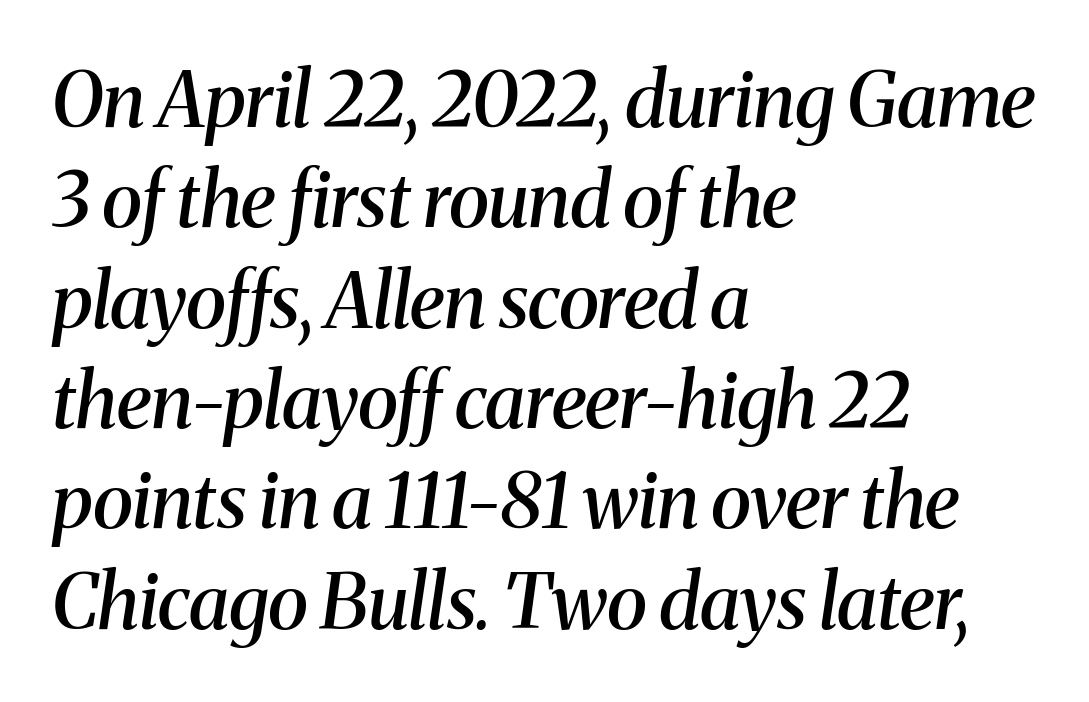
Q: Is the text bold? A: Semi-bold.
Q: Is the text italic (slanted)? A: Yes, it leans right by about 8 degrees.
Q: Is the typeface a serif or a sans-serif typeface? A: Serif.
Q: Is the text underlined? A: No.
Q: How is the paragraph aligned? A: Left-aligned.
Q: Is the spacing between letters normal or unusually wide? A: Normal.
Q: Is the spacing between lines tight, normal or loose? A: Normal.
Q: Width (condensed, normal, or wide)? A: Normal.
Q: Stroke contrast? A: Medium.
Q: x-height? A: Medium.
Q: Monospaced? A: No.
